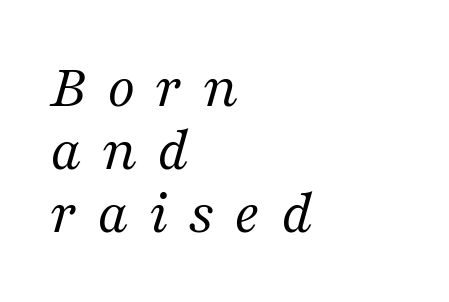
{"serif": "yes", "italic": "yes", "lean": "right", "slant_degrees": 16, "bold": "no", "weight": "regular", "width": "normal", "stroke_contrast": "medium", "x_height": "medium", "monospaced": "no", "underline": "no", "align": "left", "line_spacing": "tight", "line_spacing_ratio": 1.0, "letter_spacing": "wide", "letter_spacing_em": 0.32, "glyph_px": 63}
